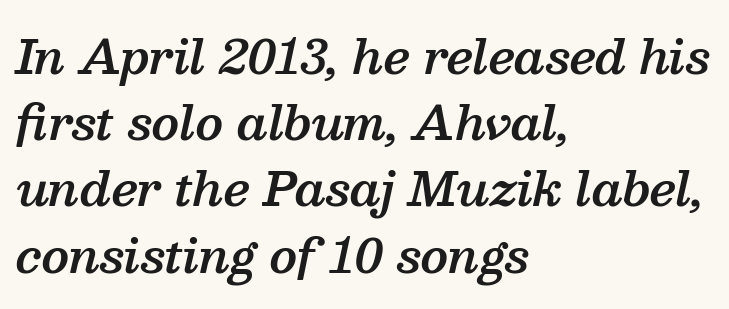
Q: Is the text bold? A: Semi-bold.
Q: Is the text italic (slanted)? A: Yes, it leans right by about 13 degrees.
Q: Is the typeface a serif or a sans-serif typeface? A: Serif.
Q: Is the text underlined? A: No.
Q: How is the paragraph aligned? A: Left-aligned.
Q: Is the spacing between letters normal or unusually wide? A: Normal.
Q: Is the spacing between lines tight, normal or loose? A: Normal.
Q: Width (condensed, normal, or wide)? A: Normal.
Q: Stroke contrast? A: Medium.
Q: x-height? A: Medium.
Q: Monospaced? A: No.
